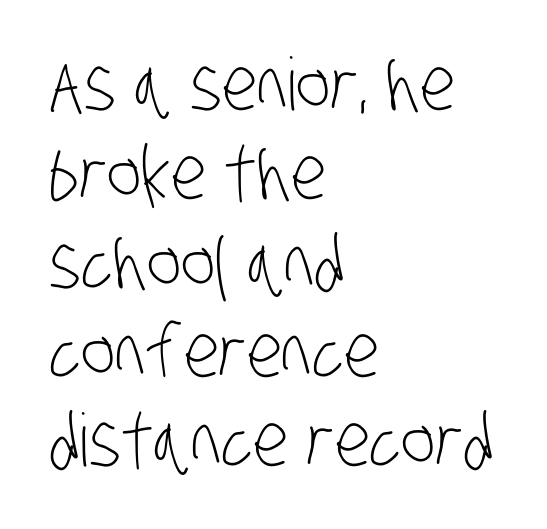
Q: Is the text bold? A: No.
Q: Is the typeface a serif or a sans-serif typeface? A: Sans-serif.
Q: Is the text underlined? A: No.
Q: How is the paragraph aligned? A: Left-aligned.
Q: Is the spacing between letters normal or unusually wide? A: Normal.
Q: Width (condensed, normal, or wide)? A: Condensed.
Q: Stroke contrast? A: Low.
Q: x-height? A: Large.
Q: Monospaced? A: No.
